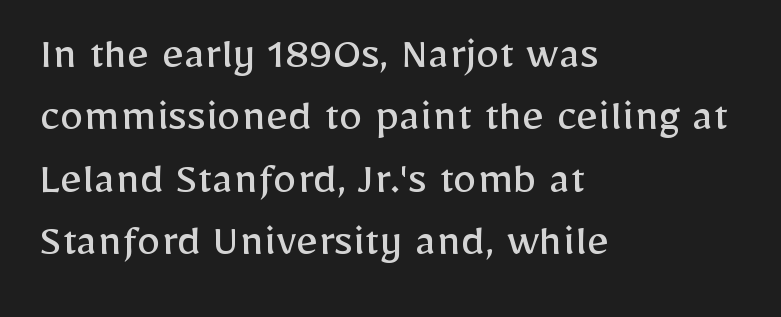
{"serif": "no", "italic": "no", "bold": "no", "weight": "regular", "width": "normal", "stroke_contrast": "low", "x_height": "medium", "monospaced": "no", "underline": "no", "align": "left", "line_spacing": "normal", "line_spacing_ratio": 1.3, "letter_spacing": "normal", "letter_spacing_em": 0.0, "glyph_px": 48}
